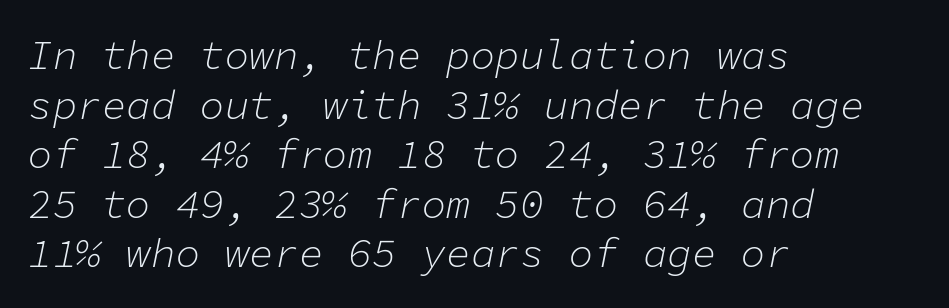
{"italic": "yes", "lean": "right", "slant_degrees": 11, "bold": "no", "weight": "light", "width": "normal", "stroke_contrast": "low", "x_height": "medium", "monospaced": "yes", "underline": "no", "align": "left", "line_spacing_ratio": 1.21, "letter_spacing": "normal", "letter_spacing_em": 0.0, "glyph_px": 41}
